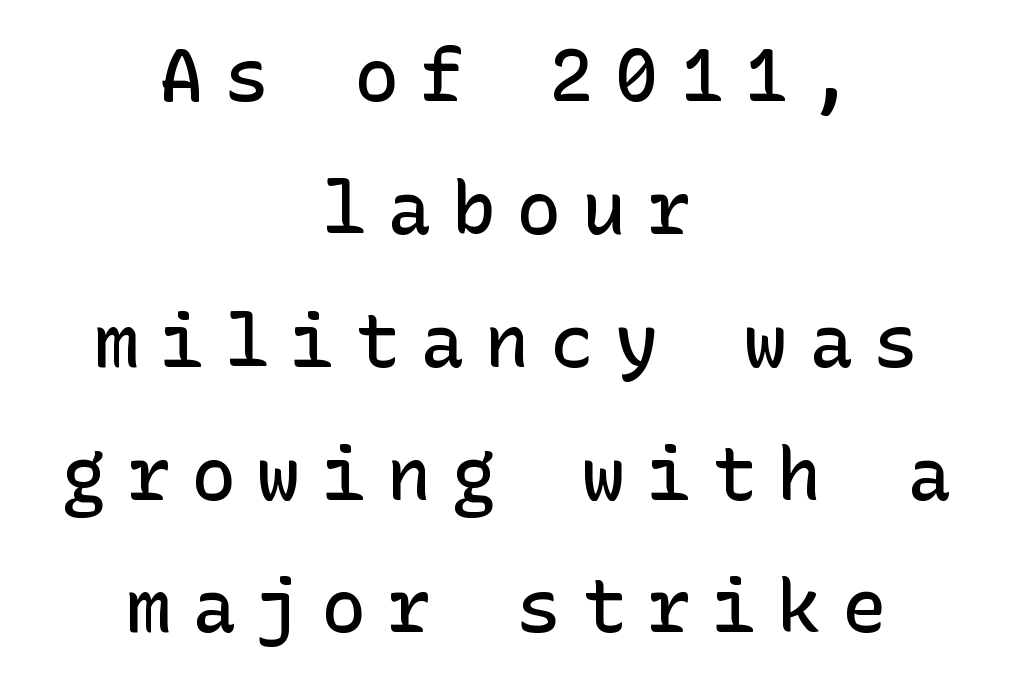
The image shows 73 px semibold sans-serif type, upright; set centered, line spacing 1.82x, unusually wide letter spacing (+0.29 em), not underlined; low stroke contrast and a medium x-height.
